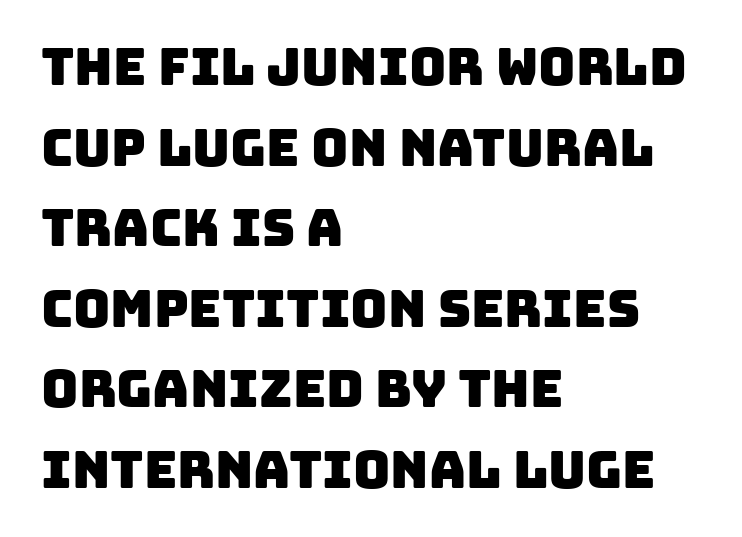
Q: Is the typeface a serif or a sans-serif typeface? A: Sans-serif.
Q: Is the text underlined? A: No.
Q: How is the paragraph aligned? A: Left-aligned.
Q: Is the spacing between letters normal or unusually wide? A: Normal.
Q: Is the spacing between lines tight, normal or loose? A: Normal.
Q: Width (condensed, normal, or wide)? A: Normal.
Q: Stroke contrast? A: Low.
Q: x-height? A: Large.
Q: Monospaced? A: No.
